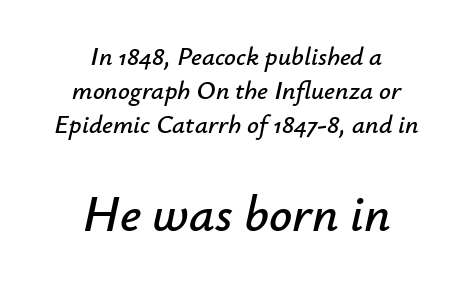
Posture: slanted. The block sitting lower on the canvas is the one with enlarged characters. Words appear dense and cohesive because spacing is normal. The passage shown is typed in a proportional face where columns would drift.
